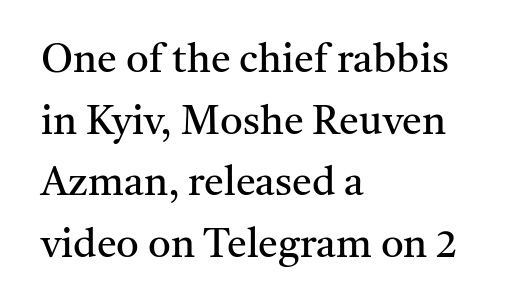
{"serif": "yes", "italic": "no", "bold": "no", "weight": "regular", "width": "normal", "stroke_contrast": "medium", "x_height": "medium", "monospaced": "no", "underline": "no", "align": "left", "line_spacing": "normal", "line_spacing_ratio": 1.54, "letter_spacing": "normal", "letter_spacing_em": 0.0, "glyph_px": 40}
